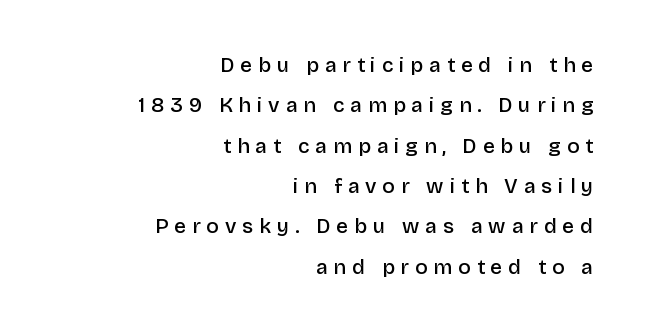
The axis of the letterforms is exactly vertical. Check the space under the baseline: it is left empty. Caption: semibold face, moderately heavy strokes. The tracking jumps out immediately: characters are airy and widely separated.
